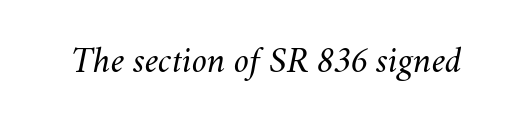
Q: Is the text bold? A: No.
Q: Is the text italic (slanted)? A: Yes, it leans right by about 11 degrees.
Q: Is the text underlined? A: No.
Q: Is the spacing between letters normal or unusually wide? A: Normal.
Q: Width (condensed, normal, or wide)? A: Normal.
Q: Stroke contrast? A: Medium.
Q: x-height? A: Small.
Q: Monospaced? A: No.
